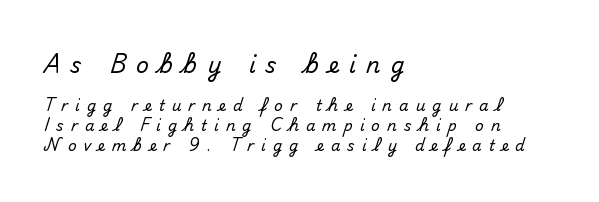
The image shows 22 px text type; set left-aligned, normal line spacing (1.34x), unusually wide letter spacing (+0.47 em), not underlined; the first (top) block is 1.47x larger.
